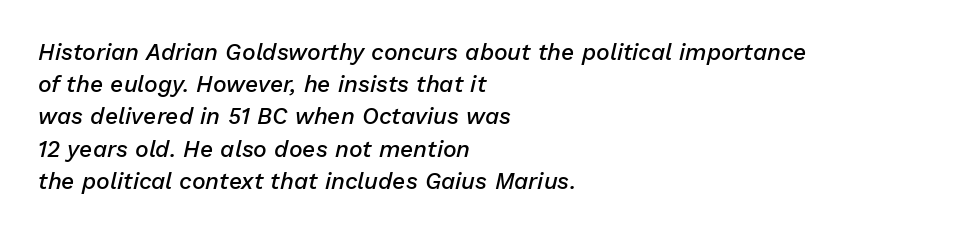
The image shows 23 px text type, italic (leaning right); set left-aligned, normal line spacing (1.4x), normal letter spacing, not underlined.
